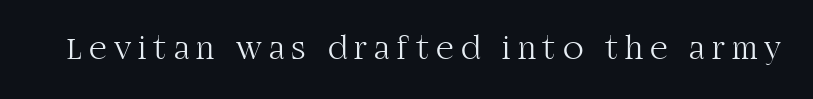
The image shows 34 px light serif type, upright; set unusually wide letter spacing (+0.21 em), not underlined; high stroke contrast and a large x-height.
